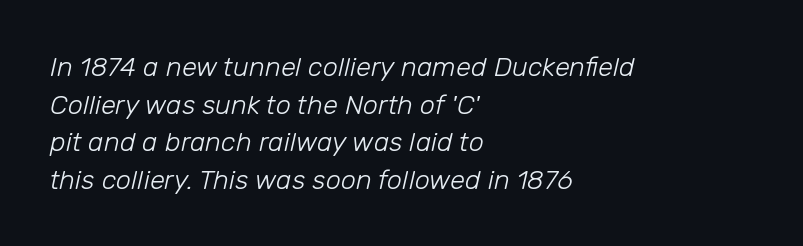
Q: Is the text bold? A: No.
Q: Is the text italic (slanted)? A: Yes, it leans right by about 12 degrees.
Q: Is the text underlined? A: No.
Q: How is the paragraph aligned? A: Left-aligned.
Q: Is the spacing between letters normal or unusually wide? A: Normal.
Q: Is the spacing between lines tight, normal or loose? A: Normal.
